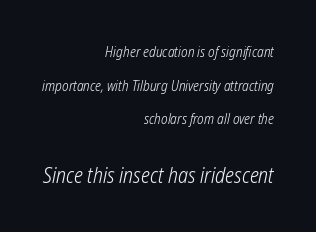
The image shows 21 px text type; set right-aligned, loose line spacing (2.4x), normal letter spacing, not underlined; the second (bottom) block is 1.5x larger.
